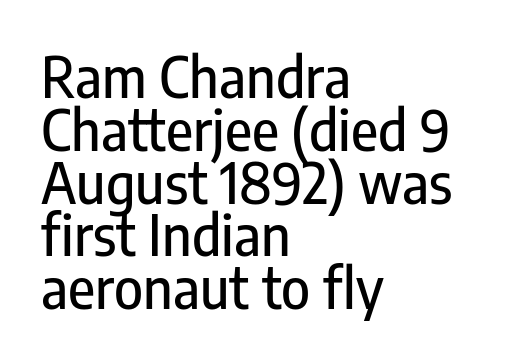
The image shows 55 px condensed sans-serif type, upright; set left-aligned, tight line spacing (0.96x), normal letter spacing, not underlined; low stroke contrast and a medium x-height.
